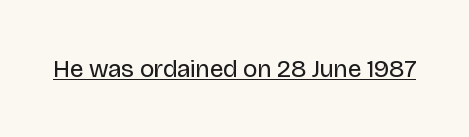
Q: Is the text bold? A: No.
Q: Is the text italic (slanted)? A: No, it is upright.
Q: Is the text underlined? A: Yes.
Q: Is the spacing between letters normal or unusually wide? A: Normal.
